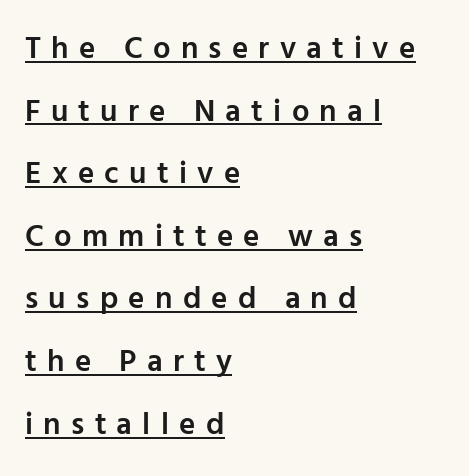
Typesetter's note: demi weight, one step under bold. The tracking jumps out immediately: characters are airy and widely separated. Underline: present. You can tell from the bare stems that sans-serif type was used.
